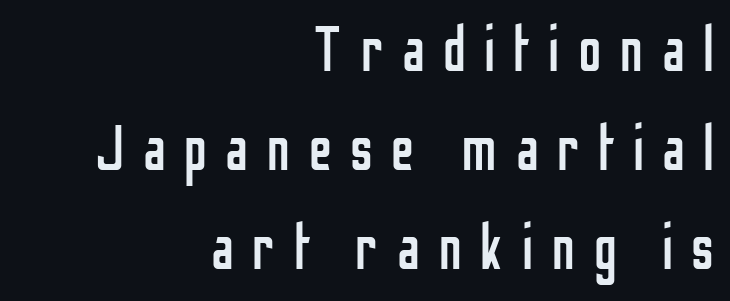
{"serif": "no", "italic": "no", "bold": "no", "weight": "regular", "width": "condensed", "stroke_contrast": "low", "x_height": "medium", "monospaced": "no", "underline": "no", "align": "right", "line_spacing": "normal", "line_spacing_ratio": 1.57, "letter_spacing": "wide", "letter_spacing_em": 0.29, "glyph_px": 63}
